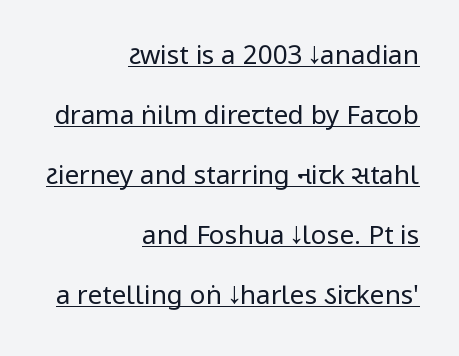
Q: Is the text bold? A: No.
Q: Is the text italic (slanted)? A: No, it is upright.
Q: Is the text underlined? A: Yes.
Q: How is the paragraph aligned? A: Right-aligned.
Q: Is the spacing between letters normal or unusually wide? A: Normal.
Q: Is the spacing between lines tight, normal or loose? A: Loose.
